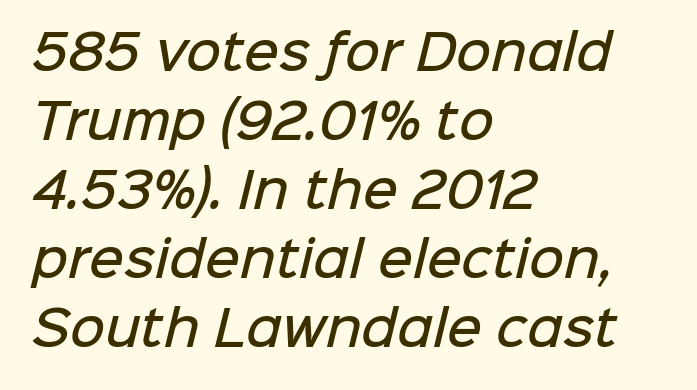
Q: Is the text bold? A: Semi-bold.
Q: Is the typeface a serif or a sans-serif typeface? A: Sans-serif.
Q: Is the text underlined? A: No.
Q: How is the paragraph aligned? A: Left-aligned.
Q: Is the spacing between letters normal or unusually wide? A: Normal.
Q: Is the spacing between lines tight, normal or loose? A: Normal.
Q: Width (condensed, normal, or wide)? A: Normal.
Q: Stroke contrast? A: Low.
Q: x-height? A: Medium.
Q: Monospaced? A: No.
